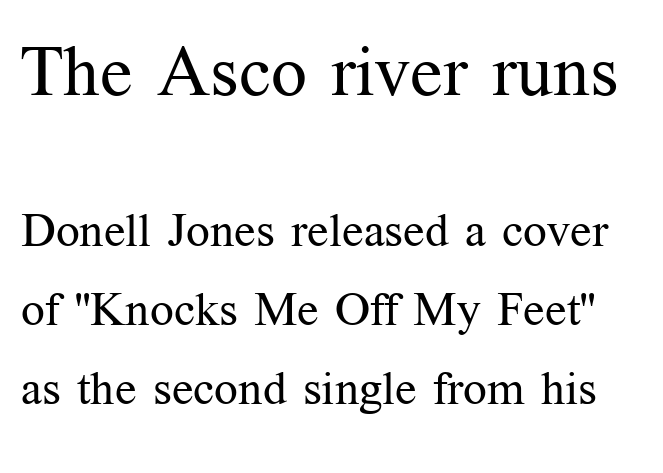
A typesetter would call this proportional, since set widths differ per character. The passage shown is typeset with a serif family. Check under the words: just untouched page. The tracking reads as untouched default to a designer's eye. Block one is the big one; block two sits smaller underneath. Is the stroke heavy? The answer is a plain regular-or-lighter.
